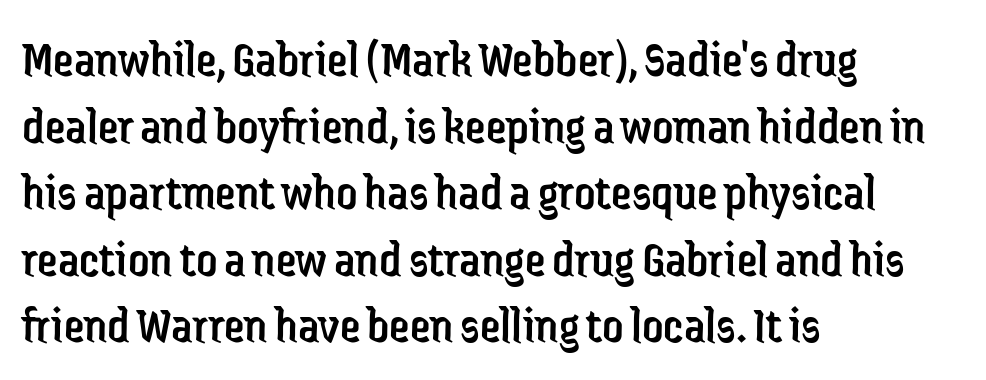
Q: Is the text bold? A: No.
Q: Is the text italic (slanted)? A: No, it is upright.
Q: Is the typeface a serif or a sans-serif typeface? A: Sans-serif.
Q: Is the text underlined? A: No.
Q: How is the paragraph aligned? A: Left-aligned.
Q: Is the spacing between letters normal or unusually wide? A: Normal.
Q: Is the spacing between lines tight, normal or loose? A: Normal.
Q: Width (condensed, normal, or wide)? A: Condensed.
Q: Stroke contrast? A: Low.
Q: x-height? A: Medium.
Q: Monospaced? A: No.
